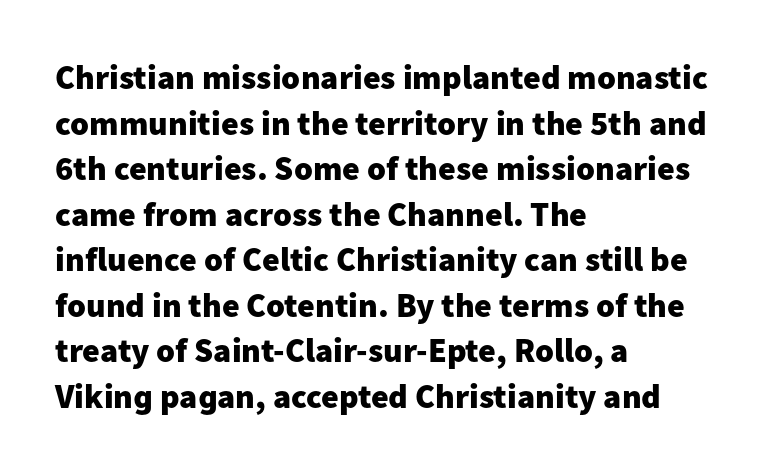
{"serif": "no", "italic": "no", "bold": "yes", "weight": "heavy", "width": "normal", "stroke_contrast": "low", "x_height": "medium", "monospaced": "no", "underline": "no", "align": "left", "line_spacing": "normal", "line_spacing_ratio": 1.34, "letter_spacing": "normal", "letter_spacing_em": 0.0, "glyph_px": 34}
